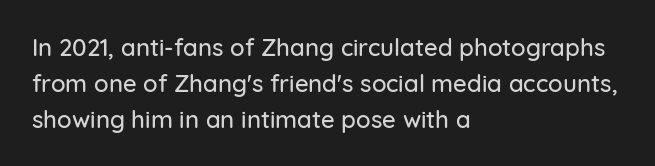
The image shows 24 px text type, upright; set left-aligned, normal line spacing (1.49x), normal letter spacing, not underlined.
